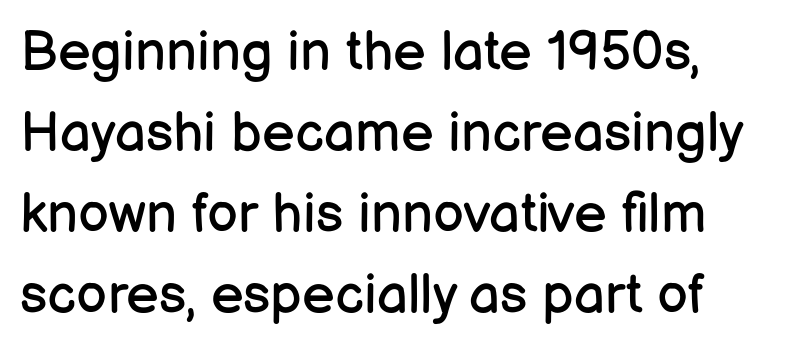
Q: Is the text bold? A: No.
Q: Is the text italic (slanted)? A: No, it is upright.
Q: Is the typeface a serif or a sans-serif typeface? A: Sans-serif.
Q: Is the text underlined? A: No.
Q: Is the spacing between letters normal or unusually wide? A: Normal.
Q: Is the spacing between lines tight, normal or loose? A: Normal.
Q: Width (condensed, normal, or wide)? A: Normal.
Q: Stroke contrast? A: Low.
Q: x-height? A: Medium.
Q: Monospaced? A: No.
